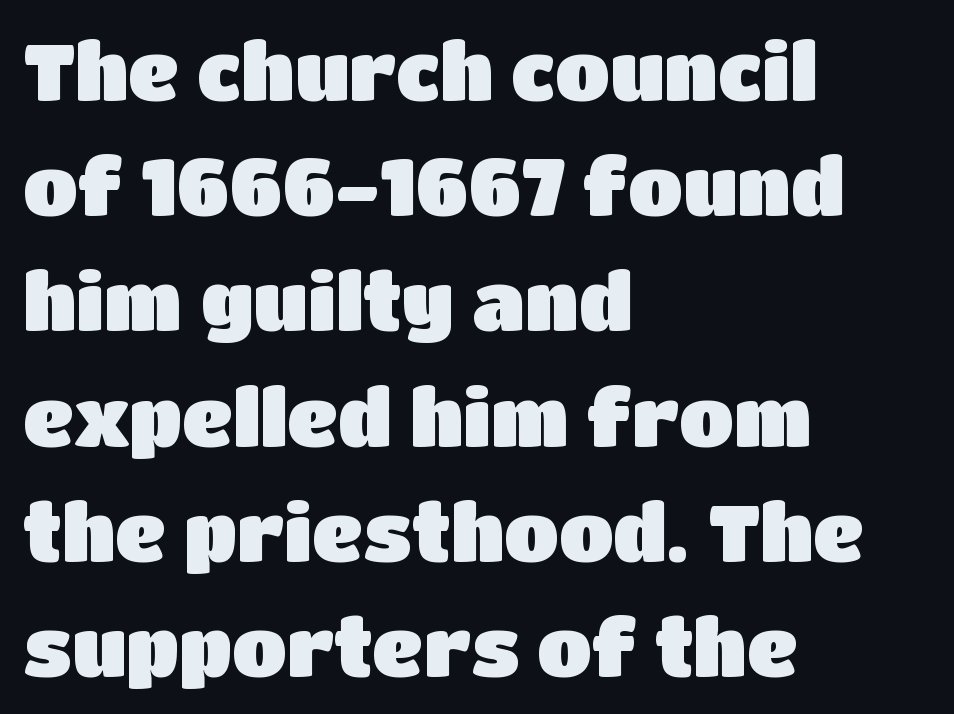
The image shows 80 px sans-serif type, upright; set left-aligned, normal line spacing (1.44x), normal letter spacing, not underlined; low stroke contrast and a large x-height.
